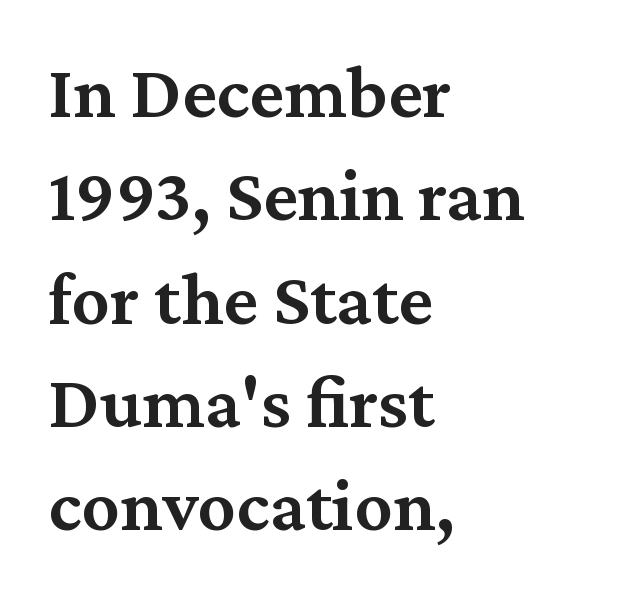
The image shows 76 px semibold serif type, upright; set left-aligned, normal line spacing (1.36x), normal letter spacing, not underlined; medium stroke contrast and a medium x-height.
